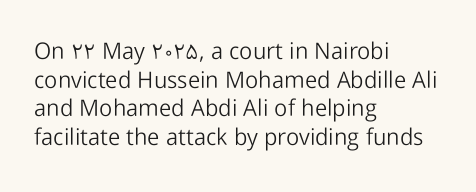
The lines sit at an ordinary, default distance from one another. The text block is weighted toward the left margin, trailing off unevenly rightward. Tracking value appears to be zero — textbook default spacing. Has an underline been added? It has not. Stroke mass is kept to a normal reading level or below.
